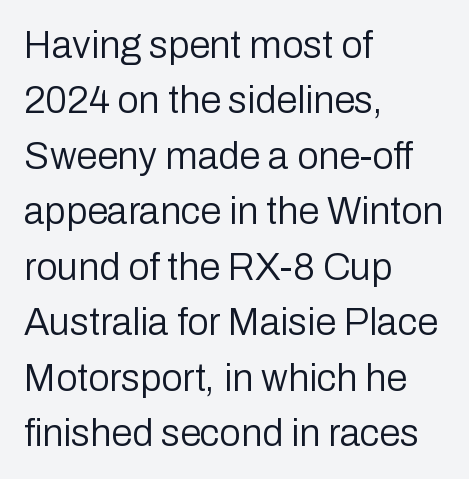
Q: Is the text bold? A: No.
Q: Is the text italic (slanted)? A: No, it is upright.
Q: Is the typeface a serif or a sans-serif typeface? A: Sans-serif.
Q: Is the text underlined? A: No.
Q: How is the paragraph aligned? A: Left-aligned.
Q: Is the spacing between letters normal or unusually wide? A: Normal.
Q: Is the spacing between lines tight, normal or loose? A: Normal.
Q: Width (condensed, normal, or wide)? A: Normal.
Q: Stroke contrast? A: Low.
Q: x-height? A: Medium.
Q: Monospaced? A: No.
